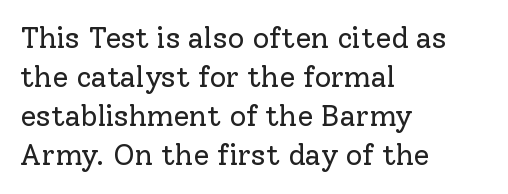
{"serif": "yes", "italic": "no", "bold": "no", "weight": "regular", "width": "normal", "stroke_contrast": "low", "x_height": "medium", "monospaced": "no", "underline": "no", "align": "left", "line_spacing": "normal", "line_spacing_ratio": 1.35, "letter_spacing": "normal", "letter_spacing_em": 0.0, "glyph_px": 29}
